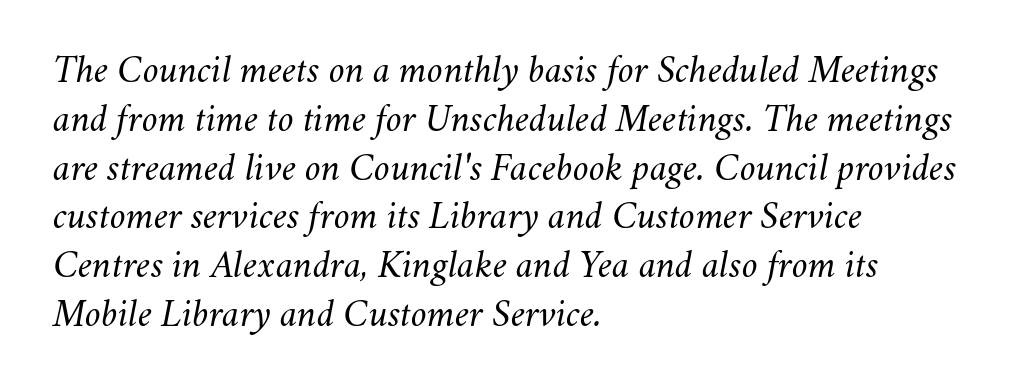
The image shows 40 px light type, italic (leaning right); set left-aligned, line spacing 1.22x, normal letter spacing, not underlined; medium stroke contrast and a small x-height.
